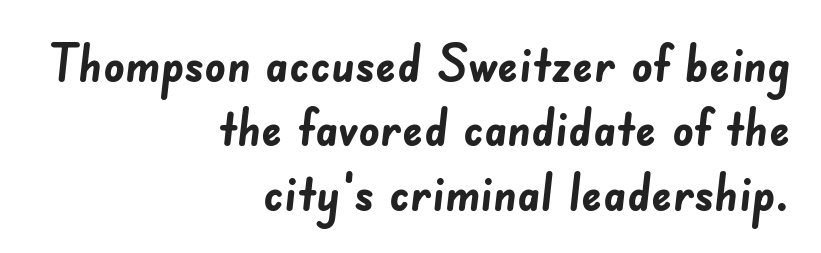
{"serif": "no", "bold": "yes", "weight": "semibold", "width": "normal", "stroke_contrast": "low", "x_height": "small", "monospaced": "no", "underline": "no", "align": "right", "line_spacing_ratio": 1.24, "letter_spacing": "normal", "letter_spacing_em": 0.0, "glyph_px": 52}
